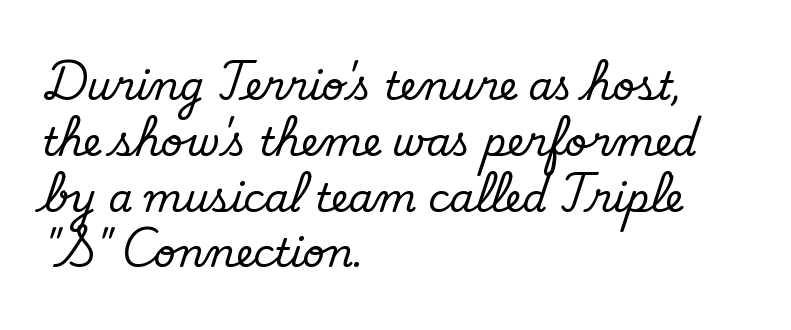
The line texture is even and compact thanks to regular tracking. The designer went with a sans here, leaving each stem footless. Is there much room between lines? A standard amount, neither cramped nor airy. Leftover space on each line is placed entirely after the last word. The zone under the glyphs is completely vacant. The letters look calm and open, with moderate or lighter stems.
